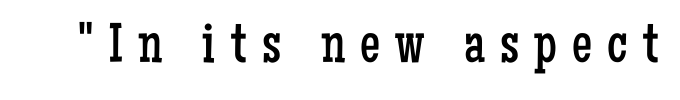
{"serif": "yes", "italic": "no", "bold": "no", "weight": "regular", "width": "condensed", "stroke_contrast": "low", "x_height": "medium", "monospaced": "no", "underline": "no", "letter_spacing": "wide", "letter_spacing_em": 0.26, "glyph_px": 57}
